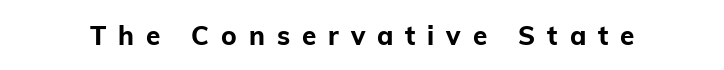
The image shows 26 px bold type, upright; set unusually wide letter spacing (+0.46 em), not underlined.
